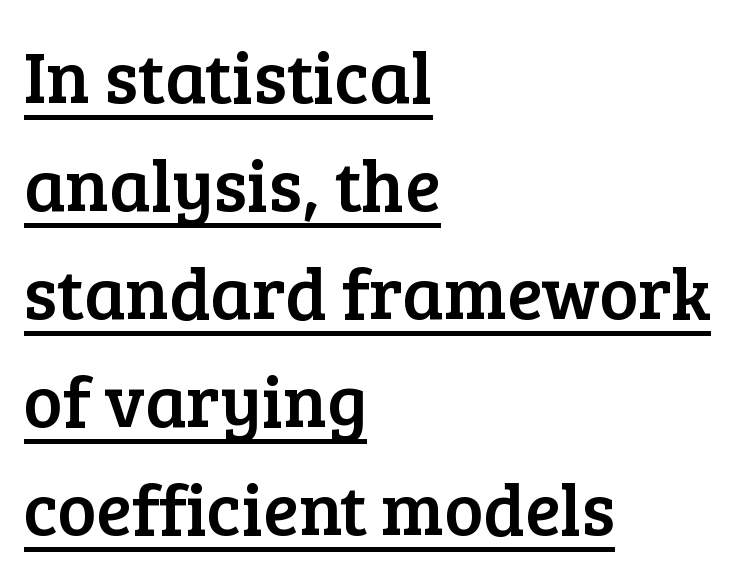
Q: Is the text italic (slanted)? A: No, it is upright.
Q: Is the typeface a serif or a sans-serif typeface? A: Serif.
Q: Is the text underlined? A: Yes.
Q: How is the paragraph aligned? A: Left-aligned.
Q: Is the spacing between letters normal or unusually wide? A: Normal.
Q: Is the spacing between lines tight, normal or loose? A: Normal.
Q: Width (condensed, normal, or wide)? A: Normal.
Q: Stroke contrast? A: Low.
Q: x-height? A: Medium.
Q: Monospaced? A: No.
